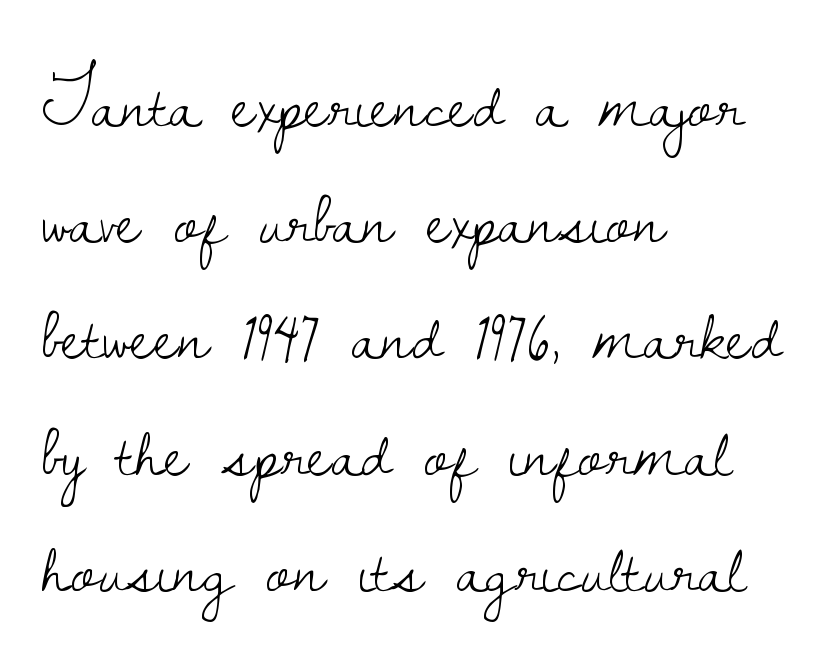
Does the leading feel generous? No, just average. Standard letterfit; no display-style spreading of the glyphs. The type family on display is of the serif kind. The specimen omits any rule beneath the text block's lines.
